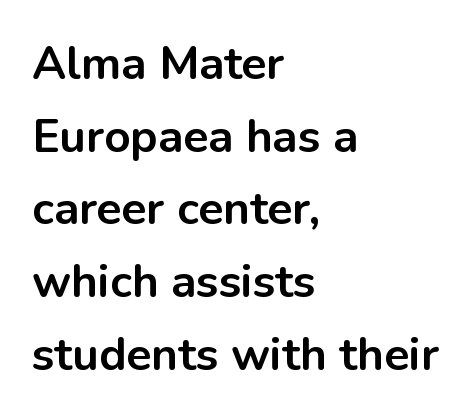
The image shows 46 px bold sans-serif type, upright; set left-aligned, normal line spacing (1.58x), normal letter spacing, not underlined; low stroke contrast and a medium x-height.
